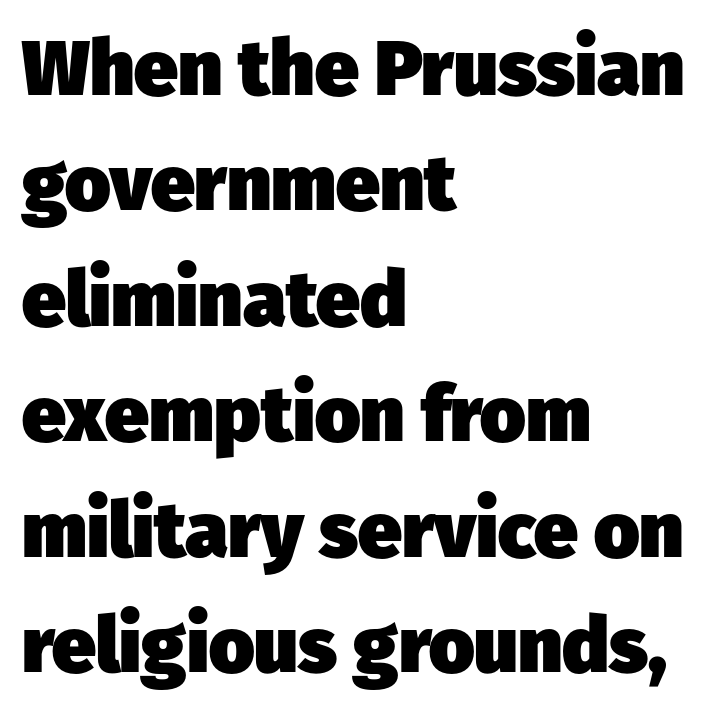
Notice how descenders clear the ascenders below comfortably — that's standard leading. Character widths vary here, with narrow letters taking less room than wide ones. The string is rendered with underlining switched off. The horizontal fit of the characters is conventional and even.
